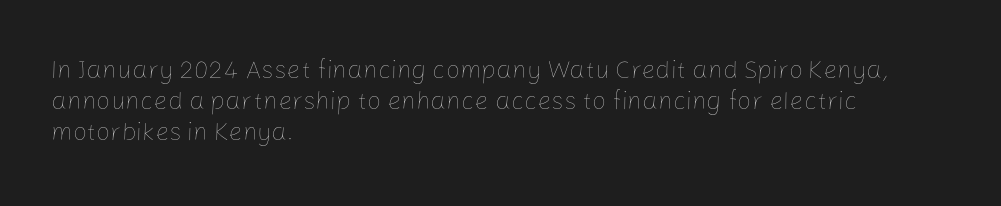
Q: Is the text bold? A: No.
Q: Is the text italic (slanted)? A: No, it is upright.
Q: Is the text underlined? A: No.
Q: How is the paragraph aligned? A: Left-aligned.
Q: Is the spacing between letters normal or unusually wide? A: Normal.
